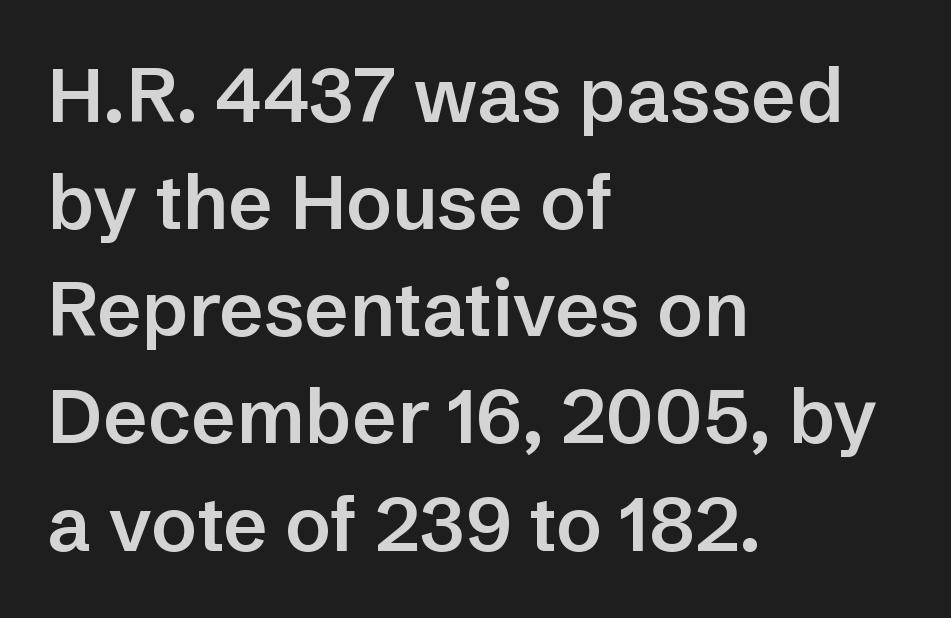
The image shows 76 px semibold sans-serif type, upright; set left-aligned, normal line spacing (1.41x), normal letter spacing, not underlined; low stroke contrast and a medium x-height.
